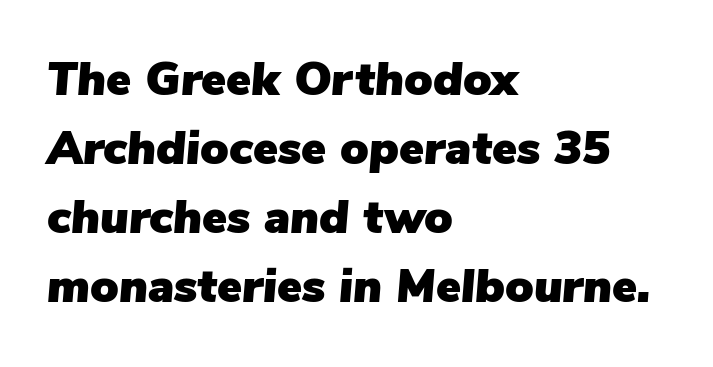
Q: Is the text italic (slanted)? A: Yes, it leans right by about 5 degrees.
Q: Is the text underlined? A: No.
Q: How is the paragraph aligned? A: Left-aligned.
Q: Is the spacing between letters normal or unusually wide? A: Normal.
Q: Is the spacing between lines tight, normal or loose? A: Normal.
Q: Width (condensed, normal, or wide)? A: Normal.
Q: Stroke contrast? A: Low.
Q: x-height? A: Medium.
Q: Monospaced? A: No.
